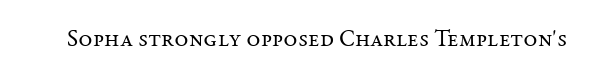
Only glyphs here, with clear space below each row. Notice how the stems are strictly vertical — no italics here. Between one letter and the next there's only the usual sliver of space. Is this a heavy cut? Hardly; it is regular or lighter.
